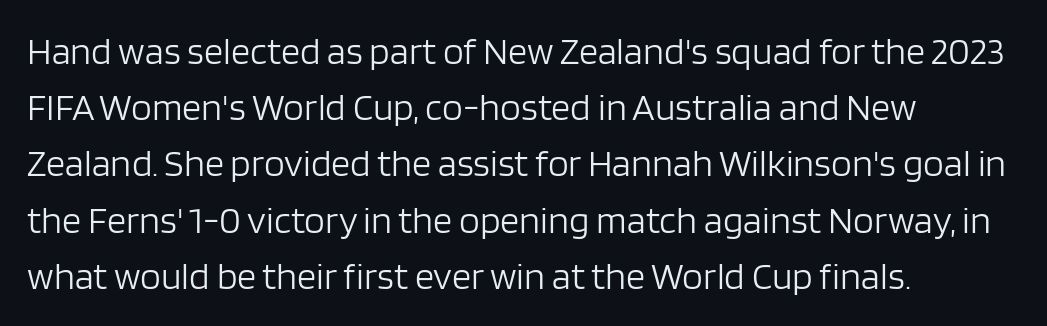
{"serif": "no", "italic": "no", "bold": "no", "weight": "light", "width": "normal", "stroke_contrast": "low", "x_height": "large", "monospaced": "no", "underline": "no", "align": "left", "line_spacing": "normal", "line_spacing_ratio": 1.48, "letter_spacing": "normal", "letter_spacing_em": 0.0, "glyph_px": 38}
